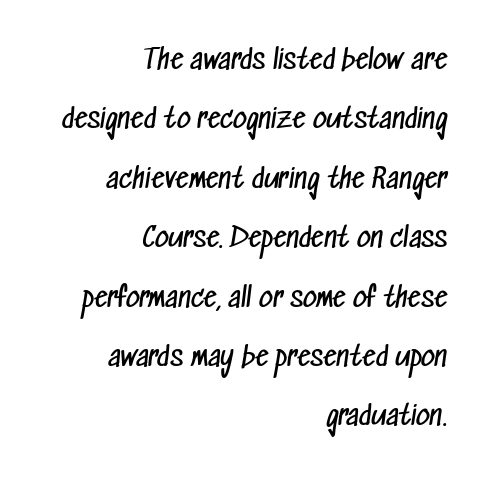
The image shows 27 px text type; set right-aligned, loose line spacing (2.2x), normal letter spacing, not underlined.
